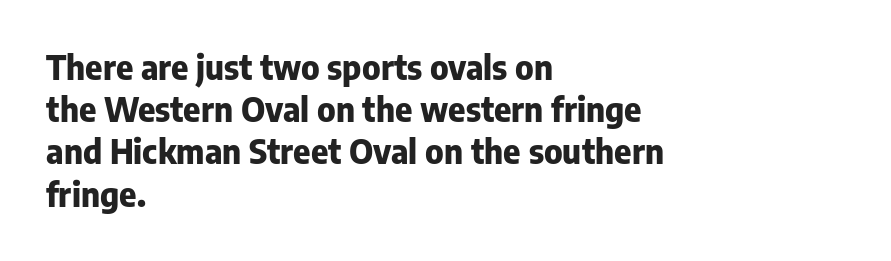
Q: Is the text bold? A: Yes.
Q: Is the text italic (slanted)? A: No, it is upright.
Q: Is the typeface a serif or a sans-serif typeface? A: Sans-serif.
Q: Is the text underlined? A: No.
Q: How is the paragraph aligned? A: Left-aligned.
Q: Is the spacing between letters normal or unusually wide? A: Normal.
Q: Is the spacing between lines tight, normal or loose? A: Normal.
Q: Width (condensed, normal, or wide)? A: Normal.
Q: Stroke contrast? A: Low.
Q: x-height? A: Medium.
Q: Monospaced? A: No.
